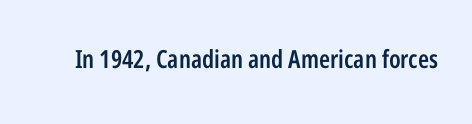
{"italic": "no", "bold": "semi", "underline": "no", "letter_spacing": "normal", "letter_spacing_em": 0.0, "glyph_px": 25}
